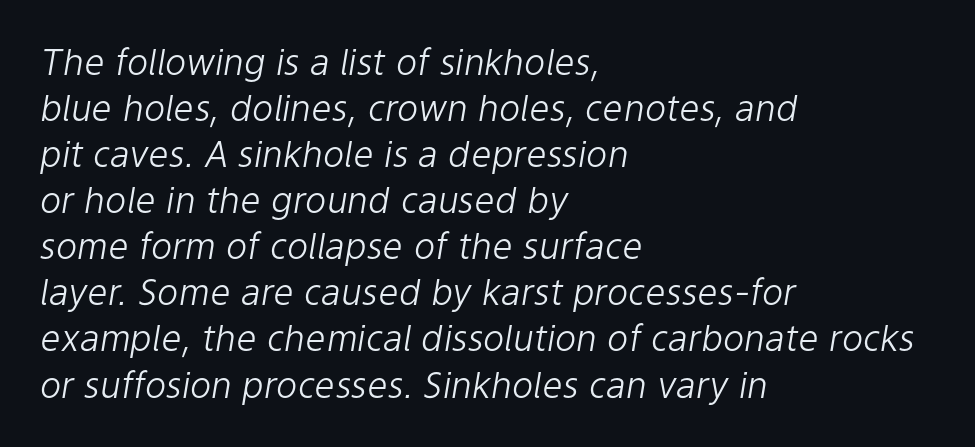
Rule under the text: the space is simply empty. This sample has the flowing, uneven cadence of proportional lettering. Line beginnings align vertically; line endings do not. The passage shown is not bold in any degree. Italic? Definitely — the glyphs are oblique.
